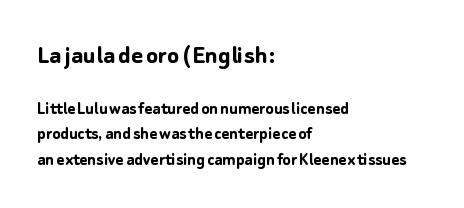
Q: Is the text bold? A: Yes.
Q: Is the text italic (slanted)? A: No, it is upright.
Q: Is the typeface a serif or a sans-serif typeface? A: Sans-serif.
Q: Is the text underlined? A: No.
Q: How is the paragraph aligned? A: Left-aligned.
Q: Is the spacing between letters normal or unusually wide? A: Normal.
Q: Is the spacing between lines tight, normal or loose? A: Normal.
Q: Which block of text is set in a larger size, the first (top) or the second (bottom)? A: The first (top) one.
Q: Width (condensed, normal, or wide)? A: Normal.
Q: Stroke contrast? A: Low.
Q: x-height? A: Medium.
Q: Monospaced? A: No.
